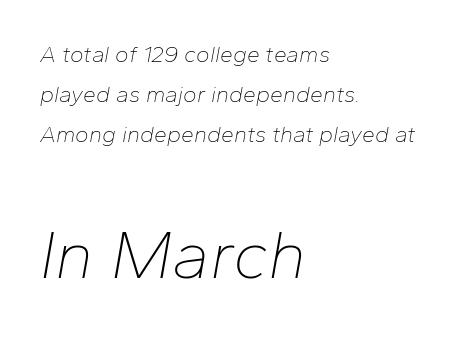
{"italic": "yes", "lean": "right", "slant_degrees": 10, "bold": "no", "weight": "thin", "width": "normal", "stroke_contrast": "low", "x_height": "medium", "monospaced": "no", "underline": "no", "align": "left", "line_spacing_ratio": 1.75, "letter_spacing": "normal", "letter_spacing_em": 0.0, "larger_block": "second", "size_ratio": 2.96, "glyph_px": 68}
